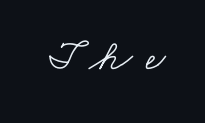
The image shows 44 px light, wide serif type; set unusually wide letter spacing (+0.31 em), not underlined; low stroke contrast and a small x-height.
